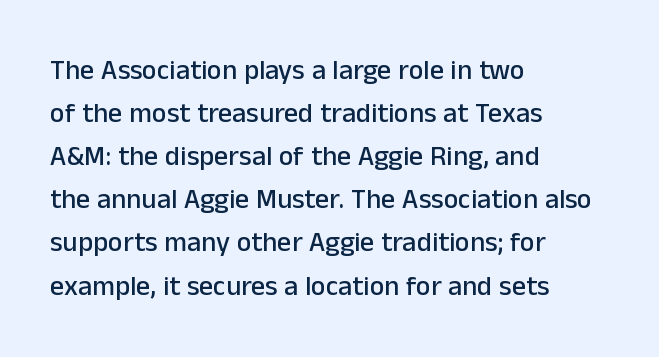
{"serif": "no", "italic": "no", "width": "normal", "stroke_contrast": "low", "x_height": "medium", "monospaced": "no", "underline": "no", "align": "left", "line_spacing": "normal", "line_spacing_ratio": 1.54, "letter_spacing": "normal", "letter_spacing_em": 0.0, "glyph_px": 28}
